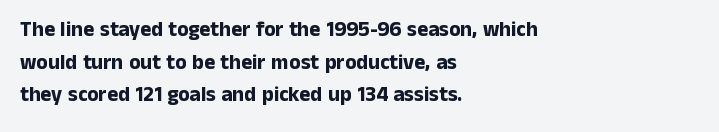
{"italic": "no", "bold": "yes", "underline": "no", "align": "left", "line_spacing": "normal", "line_spacing_ratio": 1.55, "letter_spacing": "normal", "letter_spacing_em": 0.0, "glyph_px": 21}
